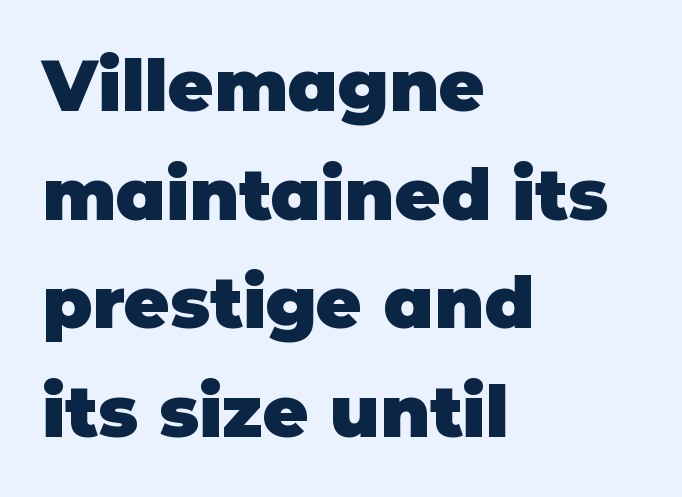
The image shows 71 px heavy sans-serif type, upright; set left-aligned, normal line spacing (1.53x), normal letter spacing, not underlined; low stroke contrast and a large x-height.
